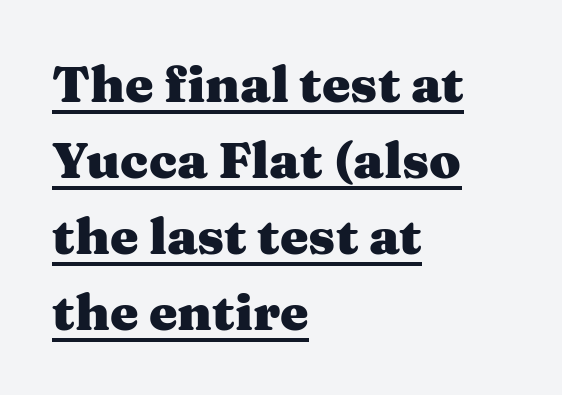
The image shows 51 px heavy, wide serif type, upright; set left-aligned, normal line spacing (1.49x), normal letter spacing, underlined; medium stroke contrast and a medium x-height.
